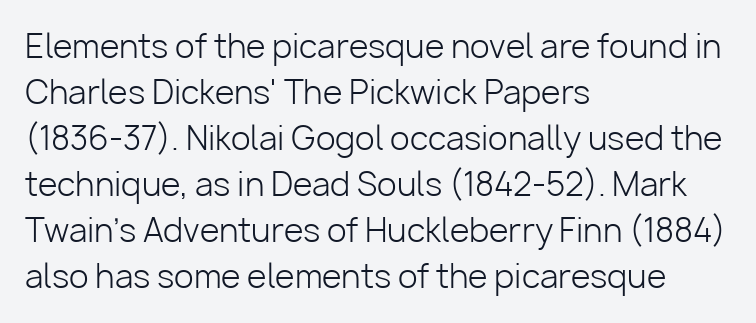
Q: Is the text bold? A: No.
Q: Is the text italic (slanted)? A: No, it is upright.
Q: Is the typeface a serif or a sans-serif typeface? A: Sans-serif.
Q: Is the text underlined? A: No.
Q: How is the paragraph aligned? A: Left-aligned.
Q: Is the spacing between letters normal or unusually wide? A: Normal.
Q: Is the spacing between lines tight, normal or loose? A: Normal.
Q: Width (condensed, normal, or wide)? A: Normal.
Q: Stroke contrast? A: Low.
Q: x-height? A: Medium.
Q: Monospaced? A: No.
